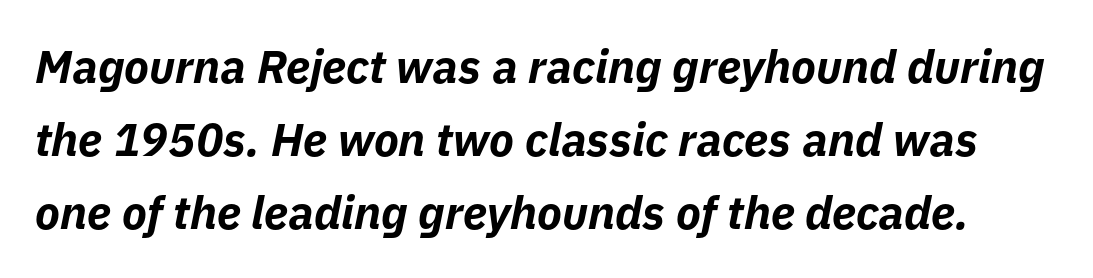
The image shows 46 px bold type, italic (leaning right); set normal line spacing (1.59x), normal letter spacing, not underlined; low stroke contrast and a medium x-height.
